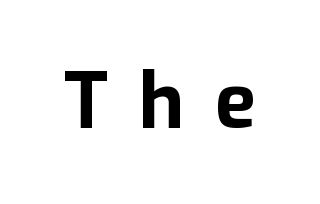
Proportional: the letters do not fall into vertical columns. Ordinary non-slanted type is in use. Clear beneath every line of the passage. Each letter's strokes conclude bluntly, with no projecting serifs. Caption: expanded tracking, letters set apart. Does the weight exceed regular? Yes, all the way to bold.
